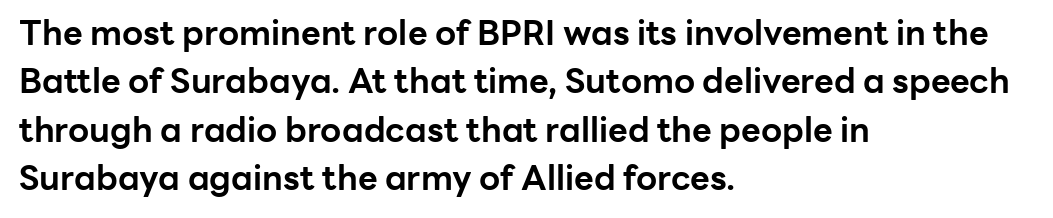
Q: Is the text bold? A: Yes.
Q: Is the text italic (slanted)? A: No, it is upright.
Q: Is the typeface a serif or a sans-serif typeface? A: Sans-serif.
Q: Is the text underlined? A: No.
Q: How is the paragraph aligned? A: Left-aligned.
Q: Is the spacing between letters normal or unusually wide? A: Normal.
Q: Is the spacing between lines tight, normal or loose? A: Normal.
Q: Width (condensed, normal, or wide)? A: Normal.
Q: Stroke contrast? A: Low.
Q: x-height? A: Medium.
Q: Monospaced? A: No.
